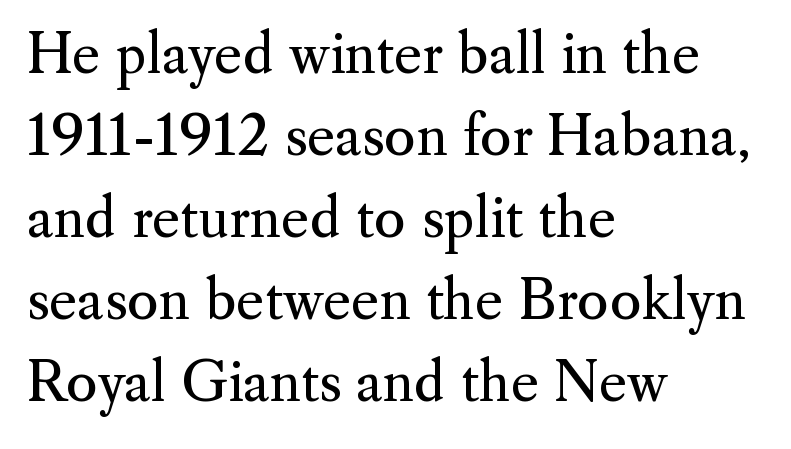
The image shows 54 px regular-weight serif type, upright; set left-aligned, normal line spacing (1.52x), normal letter spacing, not underlined; medium stroke contrast and a small x-height.
